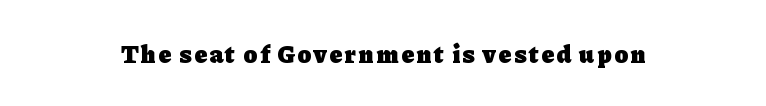
Weight check: bold — yes, fully. Ascenders rise straight up at ninety degrees. The string is rendered with underlining switched off.
